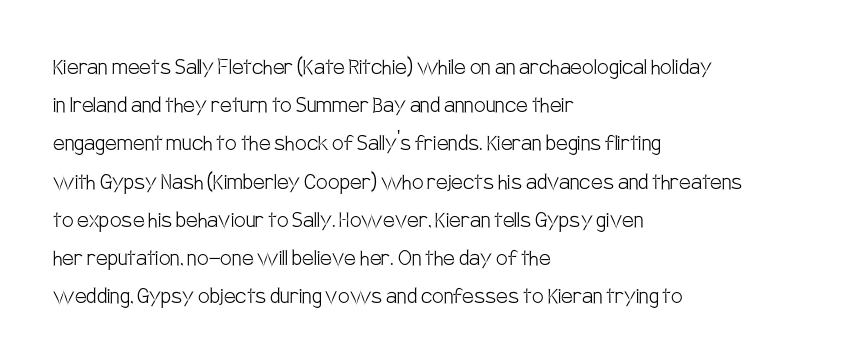
{"italic": "no", "bold": "no", "underline": "no", "align": "left", "line_spacing": "normal", "line_spacing_ratio": 1.47, "letter_spacing": "normal", "letter_spacing_em": 0.0, "glyph_px": 26}
